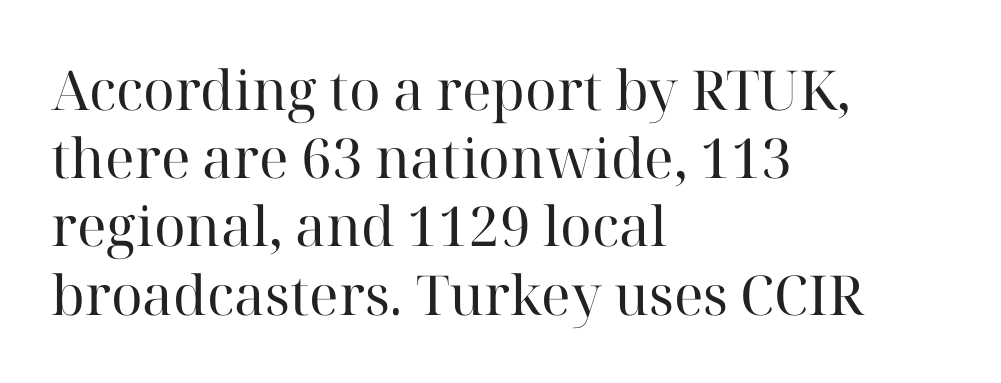
{"serif": "yes", "italic": "no", "bold": "no", "weight": "regular", "width": "normal", "stroke_contrast": "high", "x_height": "medium", "monospaced": "no", "underline": "no", "align": "left", "line_spacing_ratio": 1.24, "letter_spacing": "normal", "letter_spacing_em": 0.0, "glyph_px": 55}
